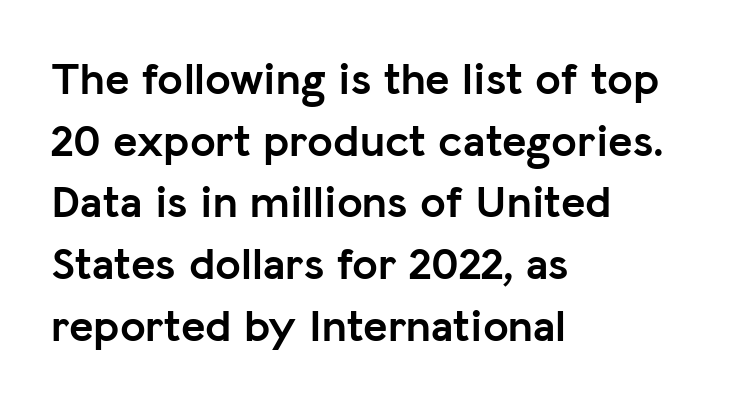
The image shows 46 px semibold sans-serif type, upright; set left-aligned, normal line spacing (1.34x), normal letter spacing, not underlined; low stroke contrast and a medium x-height.
